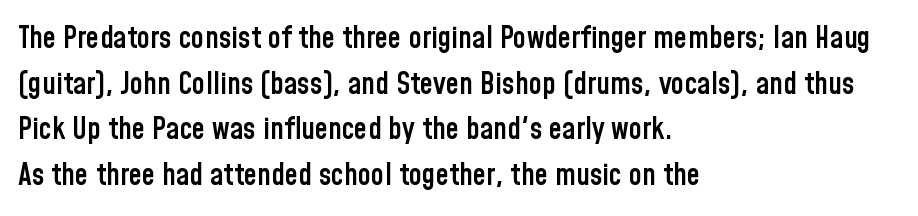
The image shows 30 px semibold, condensed sans-serif type, upright; set left-aligned, normal line spacing (1.52x), normal letter spacing, not underlined; low stroke contrast and a medium x-height.
